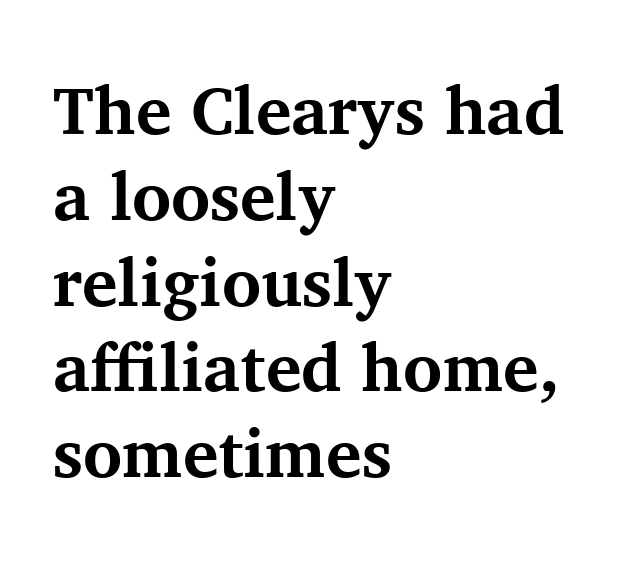
Q: Is the text bold? A: Yes.
Q: Is the text italic (slanted)? A: No, it is upright.
Q: Is the typeface a serif or a sans-serif typeface? A: Serif.
Q: Is the text underlined? A: No.
Q: How is the paragraph aligned? A: Left-aligned.
Q: Is the spacing between letters normal or unusually wide? A: Normal.
Q: Is the spacing between lines tight, normal or loose? A: Normal.
Q: Width (condensed, normal, or wide)? A: Normal.
Q: Stroke contrast? A: Medium.
Q: x-height? A: Medium.
Q: Monospaced? A: No.
